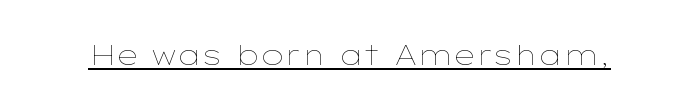
{"italic": "no", "bold": "no", "weight": "thin", "width": "wide", "stroke_contrast": "low", "x_height": "medium", "monospaced": "no", "underline": "yes", "letter_spacing": "normal", "letter_spacing_em": 0.0, "glyph_px": 28}
